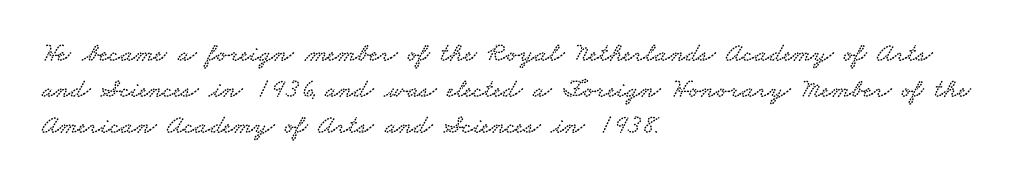
Q: Is the text underlined? A: No.
Q: How is the paragraph aligned? A: Left-aligned.
Q: Is the spacing between letters normal or unusually wide? A: Normal.
Q: Is the spacing between lines tight, normal or loose? A: Normal.
